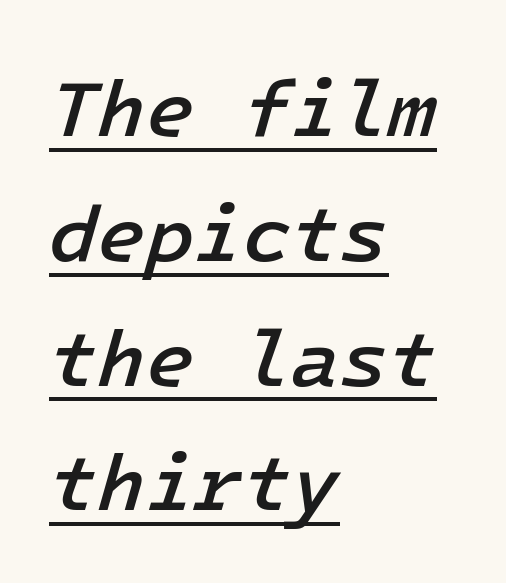
The image shows 79 px semibold type, italic (leaning right); set left-aligned, normal line spacing (1.58x), normal letter spacing, underlined; low stroke contrast and a medium x-height.
